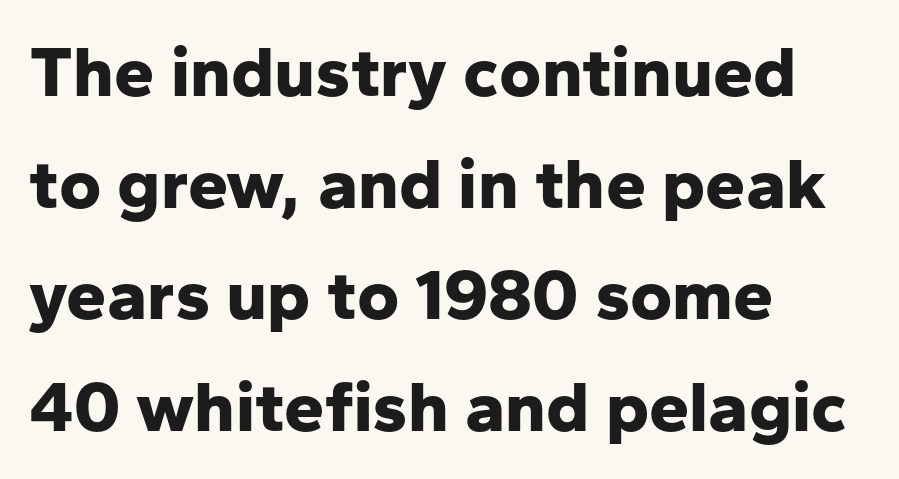
{"serif": "no", "italic": "no", "bold": "yes", "weight": "bold", "width": "normal", "stroke_contrast": "low", "x_height": "medium", "monospaced": "no", "underline": "no", "align": "left", "line_spacing": "normal", "line_spacing_ratio": 1.55, "letter_spacing": "normal", "letter_spacing_em": 0.0, "glyph_px": 72}
